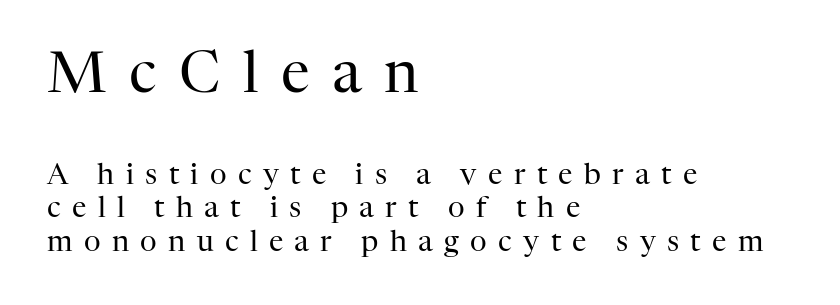
{"serif": "yes", "italic": "no", "bold": "no", "weight": "regular", "width": "normal", "stroke_contrast": "high", "x_height": "medium", "monospaced": "no", "underline": "no", "align": "left", "line_spacing_ratio": 1.16, "letter_spacing": "wide", "letter_spacing_em": 0.39, "larger_block": "first", "size_ratio": 2.0, "glyph_px": 58}
